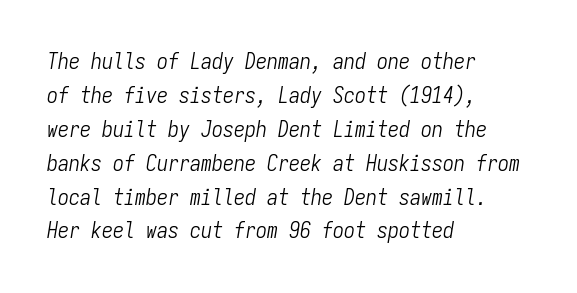
{"italic": "yes", "lean": "right", "slant_degrees": 9, "bold": "no", "underline": "no", "align": "left", "line_spacing": "normal", "line_spacing_ratio": 1.54, "letter_spacing": "normal", "letter_spacing_em": 0.0, "glyph_px": 22}
